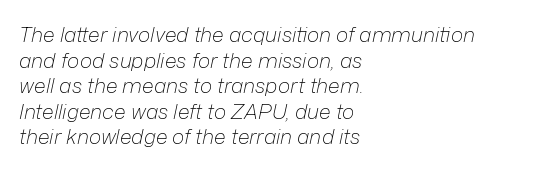
Q: Is the text bold? A: No.
Q: Is the text italic (slanted)? A: Yes, it leans right by about 12 degrees.
Q: Is the text underlined? A: No.
Q: How is the paragraph aligned? A: Left-aligned.
Q: Is the spacing between letters normal or unusually wide? A: Normal.
